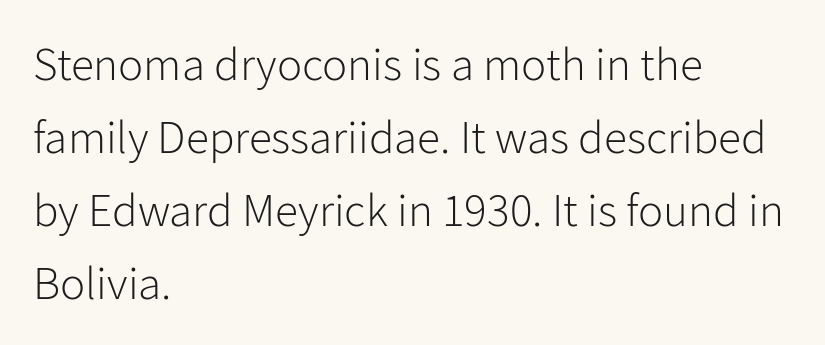
Q: Is the text bold? A: No.
Q: Is the text italic (slanted)? A: No, it is upright.
Q: Is the typeface a serif or a sans-serif typeface? A: Sans-serif.
Q: Is the text underlined? A: No.
Q: How is the paragraph aligned? A: Left-aligned.
Q: Is the spacing between letters normal or unusually wide? A: Normal.
Q: Is the spacing between lines tight, normal or loose? A: Normal.
Q: Width (condensed, normal, or wide)? A: Normal.
Q: Stroke contrast? A: Low.
Q: x-height? A: Medium.
Q: Monospaced? A: No.
